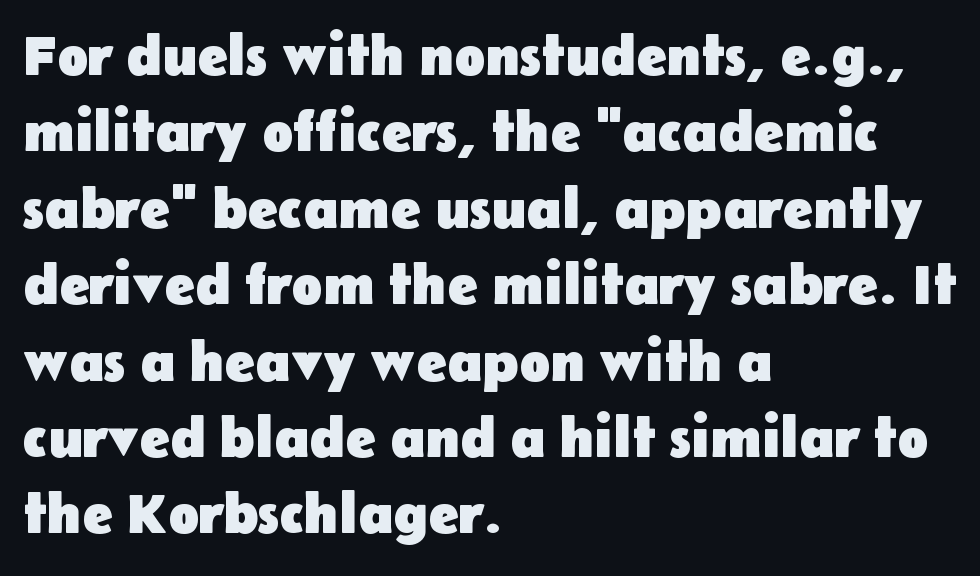
Bold? Absolutely — the strokes are thick and heavy. Rendered with straight, roman letterforms. Words float on clear page, feet unadorned. The rendering uses natural spacing where letterforms have individual widths. A typesetter would call this zero additional tracking.
